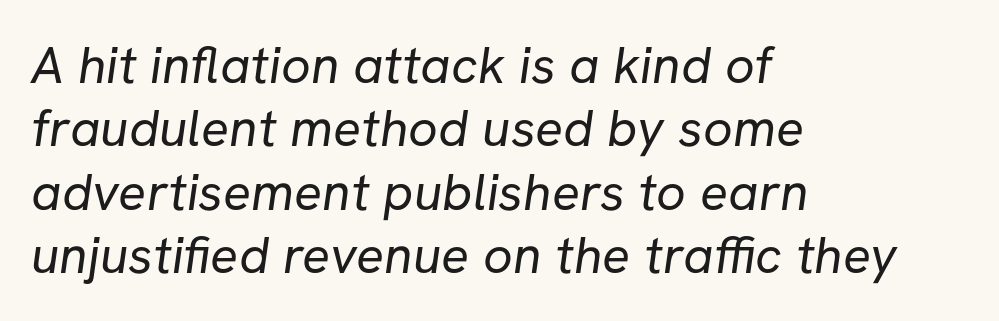
Q: Is the text bold? A: No.
Q: Is the typeface a serif or a sans-serif typeface? A: Sans-serif.
Q: Is the text underlined? A: No.
Q: How is the paragraph aligned? A: Left-aligned.
Q: Is the spacing between letters normal or unusually wide? A: Normal.
Q: Width (condensed, normal, or wide)? A: Normal.
Q: Stroke contrast? A: Low.
Q: x-height? A: Medium.
Q: Monospaced? A: No.
